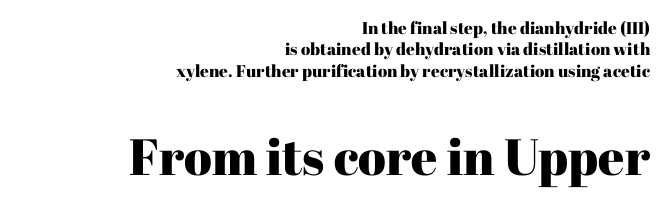
Q: Is the text italic (slanted)? A: No, it is upright.
Q: Is the typeface a serif or a sans-serif typeface? A: Serif.
Q: Is the text underlined? A: No.
Q: How is the paragraph aligned? A: Right-aligned.
Q: Is the spacing between letters normal or unusually wide? A: Normal.
Q: Is the spacing between lines tight, normal or loose? A: Normal.
Q: Which block of text is set in a larger size, the first (top) or the second (bottom)? A: The second (bottom) one.
Q: Width (condensed, normal, or wide)? A: Normal.
Q: Stroke contrast? A: High.
Q: x-height? A: Medium.
Q: Monospaced? A: No.
